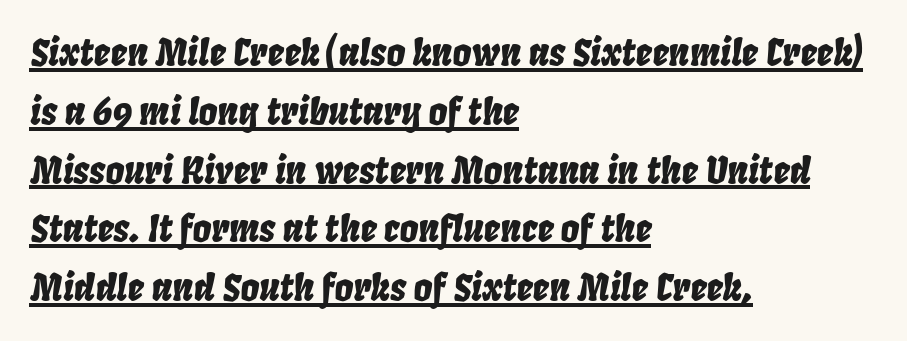
The image shows 37 px condensed type, italic (leaning right); set left-aligned, normal line spacing (1.59x), normal letter spacing, underlined; low stroke contrast and a large x-height.
